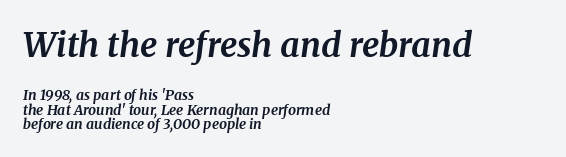
A student would notice the top passage is typeset larger than what follows. Every letter is thick-stroked: bold, no question. The type family on display is of the serif kind. How would I describe the line gaps? Narrow and economical. Short note: letters normally spaced. The letters are slanted; this is an italic face.
